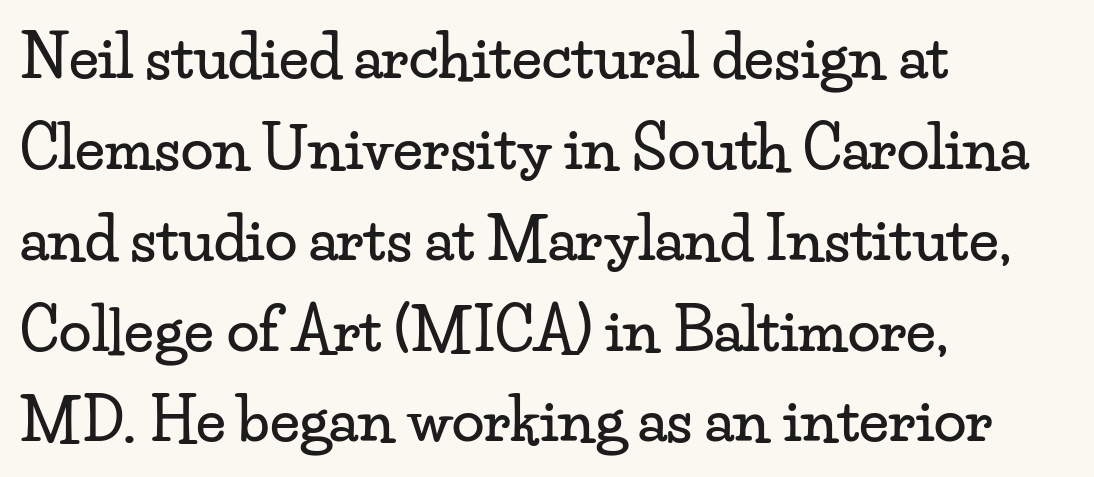
{"serif": "yes", "italic": "no", "width": "wide", "stroke_contrast": "low", "x_height": "small", "monospaced": "no", "underline": "no", "align": "left", "line_spacing": "normal", "line_spacing_ratio": 1.54, "letter_spacing": "normal", "letter_spacing_em": 0.0, "glyph_px": 59}
